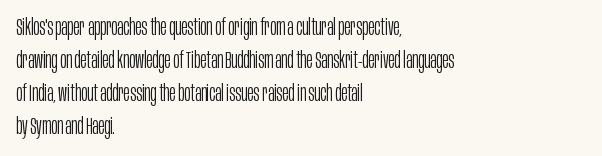
Q: Is the text bold? A: No.
Q: Is the text italic (slanted)? A: No, it is upright.
Q: Is the text underlined? A: No.
Q: How is the paragraph aligned? A: Left-aligned.
Q: Is the spacing between letters normal or unusually wide? A: Normal.
Q: Is the spacing between lines tight, normal or loose? A: Normal.
